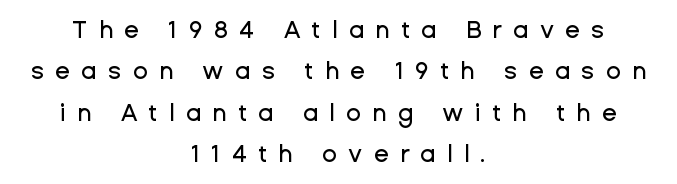
The image shows 24 px text type, upright; set centered, line spacing 1.72x, unusually wide letter spacing (+0.47 em), not underlined.
